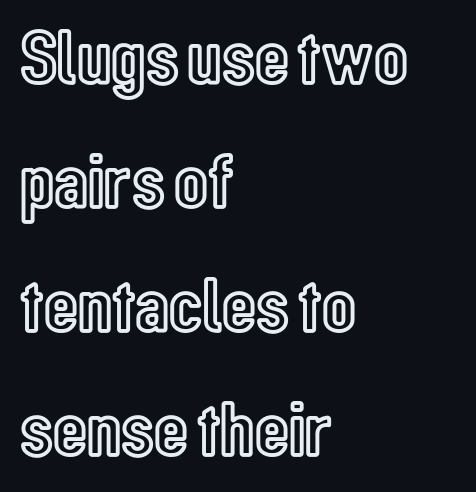
Q: Is the text italic (slanted)? A: No, it is upright.
Q: Is the text underlined? A: No.
Q: How is the paragraph aligned? A: Left-aligned.
Q: Is the spacing between letters normal or unusually wide? A: Normal.
Q: Is the spacing between lines tight, normal or loose? A: Normal.
Q: Width (condensed, normal, or wide)? A: Condensed.
Q: x-height? A: Medium.
Q: Monospaced? A: No.
